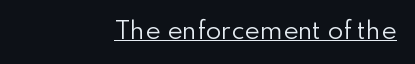
This is the regular roman posture of the typeface. Underline: present. Right-aligned paragraph, ragged on the left. Between one letter and the next there's only the usual sliver of space. Weight: not bold — regular or lighter.
